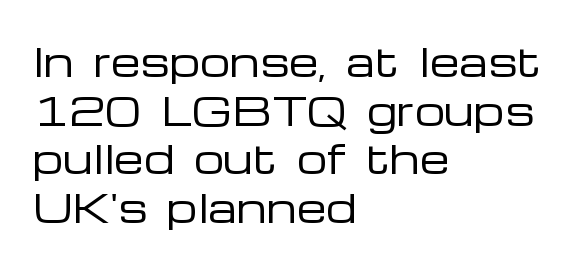
Q: Is the text bold? A: No.
Q: Is the text italic (slanted)? A: No, it is upright.
Q: Is the typeface a serif or a sans-serif typeface? A: Sans-serif.
Q: Is the text underlined? A: No.
Q: How is the paragraph aligned? A: Left-aligned.
Q: Is the spacing between letters normal or unusually wide? A: Normal.
Q: Is the spacing between lines tight, normal or loose? A: Normal.
Q: Width (condensed, normal, or wide)? A: Wide.
Q: Stroke contrast? A: Low.
Q: x-height? A: Medium.
Q: Monospaced? A: No.
